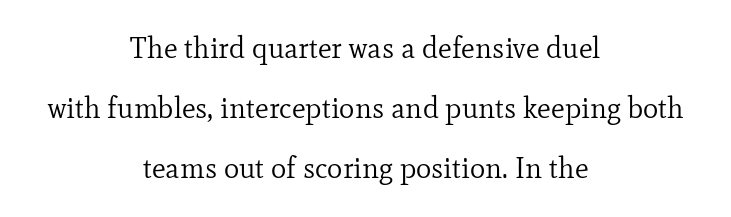
The image shows 29 px regular-weight serif type, upright; set centered, loose line spacing (2.07x), normal letter spacing, not underlined; low stroke contrast and a small x-height.
